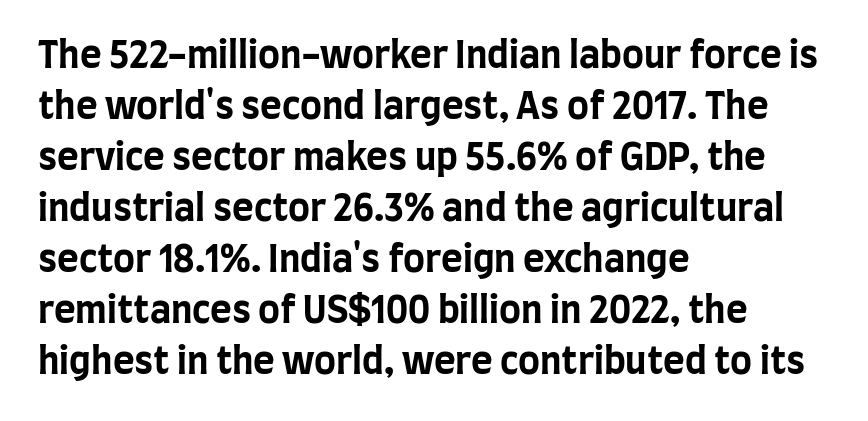
The image shows 37 px bold, condensed sans-serif type, upright; set left-aligned, normal line spacing (1.38x), normal letter spacing, not underlined; low stroke contrast and a large x-height.
